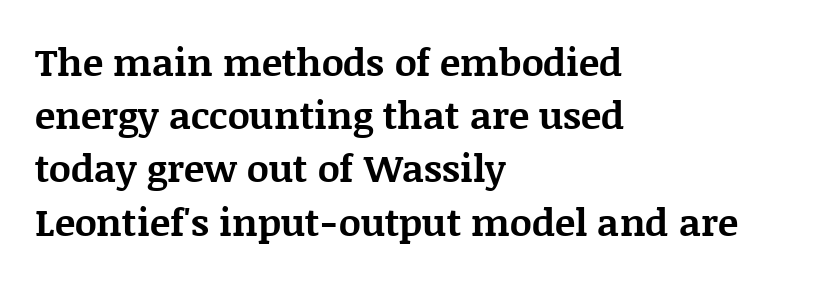
The passage shown is typeset with a serif family. Here the designer chose a conventional face with non-uniform glyph widths. Standard letterfit; no display-style spreading of the glyphs. Unmarked baselines from the first word to the last. The lines sit at an ordinary, default distance from one another.
